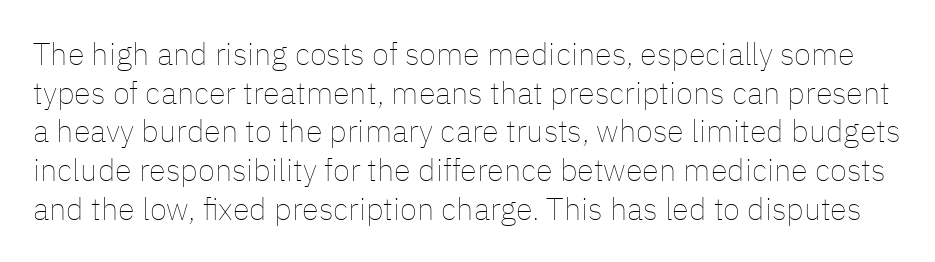
{"italic": "no", "bold": "no", "weight": "thin", "width": "normal", "stroke_contrast": "low", "x_height": "medium", "monospaced": "no", "underline": "no", "line_spacing": "normal", "line_spacing_ratio": 1.25, "letter_spacing": "normal", "letter_spacing_em": 0.0, "glyph_px": 31}
